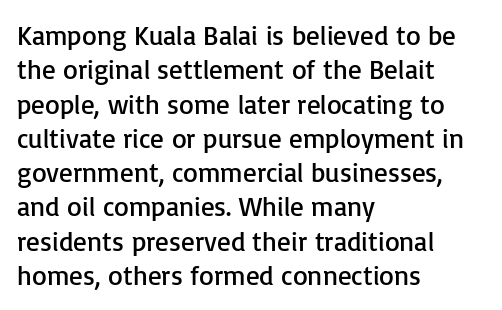
{"italic": "no", "bold": "no", "underline": "no", "align": "left", "line_spacing": "normal", "line_spacing_ratio": 1.27, "letter_spacing": "normal", "letter_spacing_em": 0.0, "glyph_px": 27}
